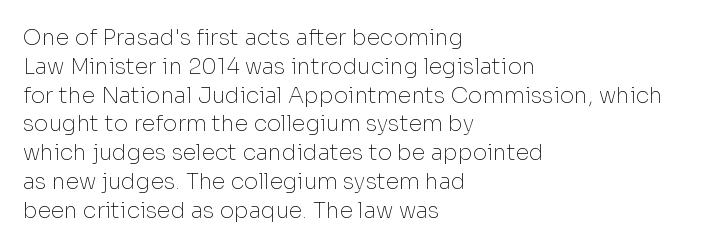
No extra ink here — the face is not bold. The ragged edge is on the right, which tells us the setting is flush left. Decoration check: the copy has no underline. Between one letter and the next there's only the usual sliver of space. No italicization has been applied; the sample stays upright. Successive baselines arrive at the customary interval.
